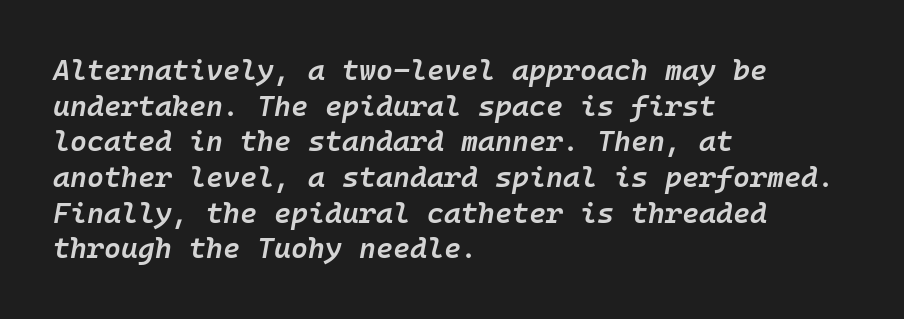
The image shows 29 px semibold type, italic (leaning right), monospaced; set left-aligned, line spacing 1.23x, normal letter spacing, not underlined; low stroke contrast and a medium x-height.
